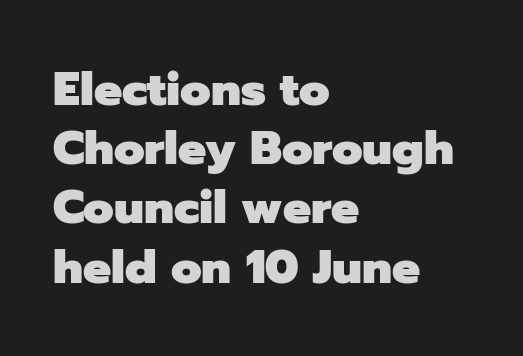
Q: Is the text bold? A: Yes.
Q: Is the text italic (slanted)? A: No, it is upright.
Q: Is the typeface a serif or a sans-serif typeface? A: Sans-serif.
Q: Is the text underlined? A: No.
Q: How is the paragraph aligned? A: Left-aligned.
Q: Is the spacing between letters normal or unusually wide? A: Normal.
Q: Is the spacing between lines tight, normal or loose? A: Normal.
Q: Width (condensed, normal, or wide)? A: Normal.
Q: Stroke contrast? A: Low.
Q: x-height? A: Medium.
Q: Monospaced? A: No.
